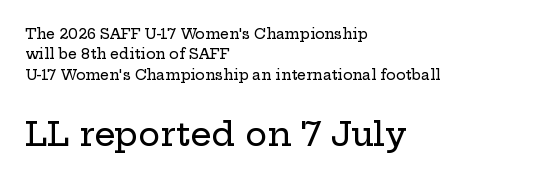
The space directly below the letters is spotless. The passage shown has conventional tracking throughout. Note: serifs present on the glyphs. Notice how the stems are strictly vertical — no italics here. Looks like regular typesetting: each glyph gets only the width it needs. Compared with a centered layout, this one pins lines to the left instead.
